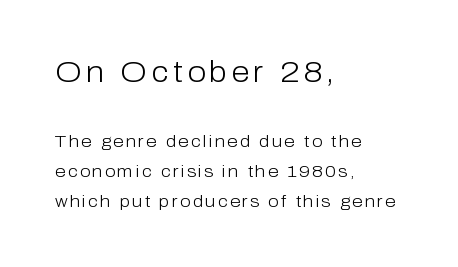
This reads as an unemphasized weight, regular at the heaviest. The letters in the upper block stand taller than those in the block below. Note the varied advance widths — an 'i' is clearly narrower than an 'm'. Does the type have serifs? No, each stem ends abruptly. Line beginnings align vertically; line endings do not. The lettering stays uniformly vertical, giving the passage a roman look.
